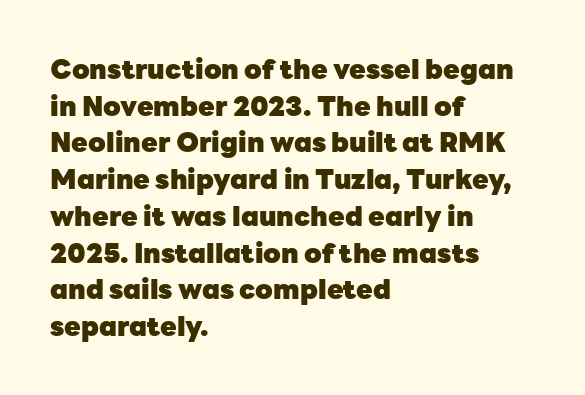
The image shows 27 px bold type, upright; set left-aligned, normal line spacing (1.36x), normal letter spacing, not underlined.
